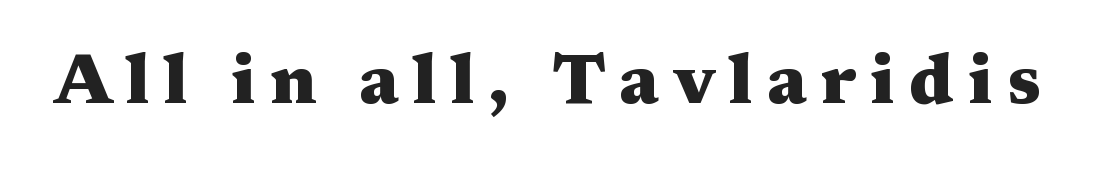
{"serif": "yes", "italic": "no", "bold": "yes", "weight": "heavy", "width": "wide", "stroke_contrast": "medium", "x_height": "medium", "monospaced": "no", "underline": "no", "letter_spacing": "wide", "letter_spacing_em": 0.2, "glyph_px": 70}
